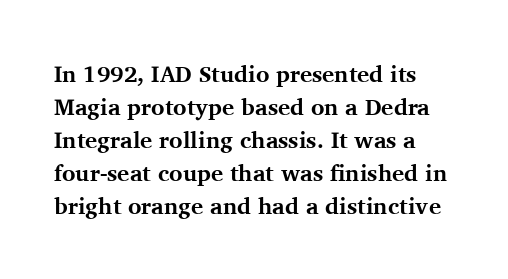
Is there any slant? The stems are plumb. Bold? Absolutely — the strokes are thick and heavy. Compared with typical body copy, the letter spacing here is the same. Bare-footed words on every line. Does the leading feel generous? No, just average.
